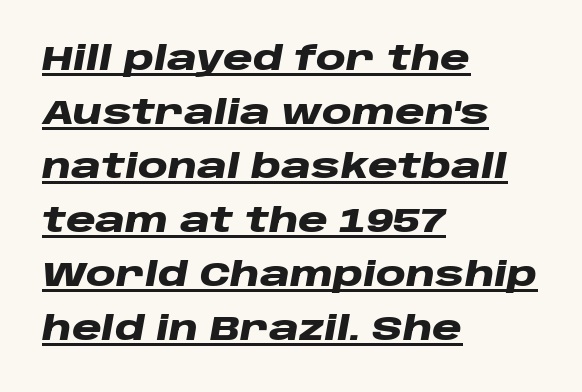
Q: Is the text bold? A: Yes.
Q: Is the text italic (slanted)? A: Yes, it leans right by about 10 degrees.
Q: Is the text underlined? A: Yes.
Q: How is the paragraph aligned? A: Left-aligned.
Q: Is the spacing between letters normal or unusually wide? A: Normal.
Q: Is the spacing between lines tight, normal or loose? A: Normal.
Q: Width (condensed, normal, or wide)? A: Wide.
Q: Stroke contrast? A: Low.
Q: x-height? A: Large.
Q: Monospaced? A: No.
